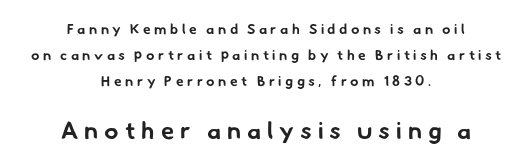
The image shows 24 px bold type; set centered, line spacing 1.86x, unusually wide letter spacing (+0.25 em), not underlined; the second (bottom) block is 1.71x larger.
